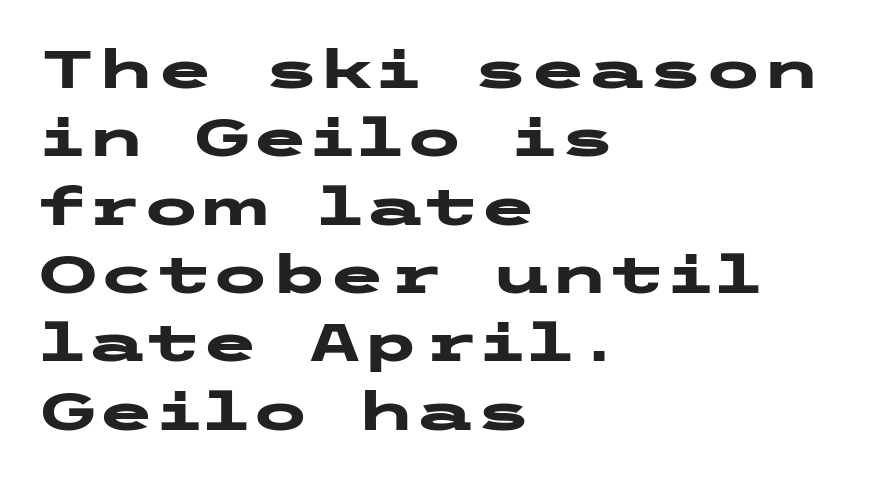
{"serif": "no", "italic": "no", "bold": "yes", "weight": "heavy", "width": "wide", "stroke_contrast": "low", "x_height": "medium", "underline": "no", "align": "left", "line_spacing": "normal", "line_spacing_ratio": 1.29, "letter_spacing": "normal", "letter_spacing_em": 0.0, "glyph_px": 53}
